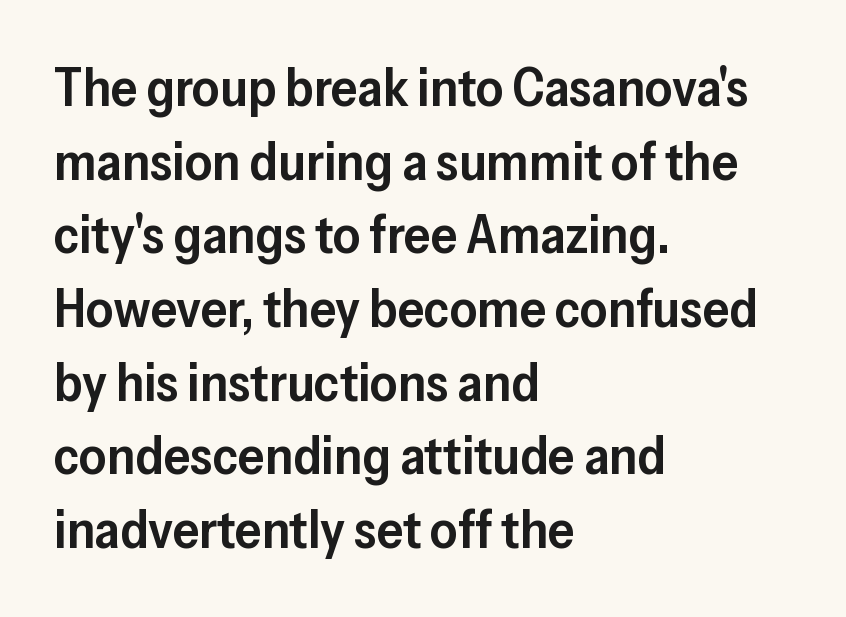
Q: Is the text bold? A: Semi-bold.
Q: Is the text italic (slanted)? A: No, it is upright.
Q: Is the typeface a serif or a sans-serif typeface? A: Sans-serif.
Q: Is the text underlined? A: No.
Q: How is the paragraph aligned? A: Left-aligned.
Q: Is the spacing between letters normal or unusually wide? A: Normal.
Q: Is the spacing between lines tight, normal or loose? A: Normal.
Q: Width (condensed, normal, or wide)? A: Normal.
Q: Stroke contrast? A: Low.
Q: x-height? A: Medium.
Q: Monospaced? A: No.
